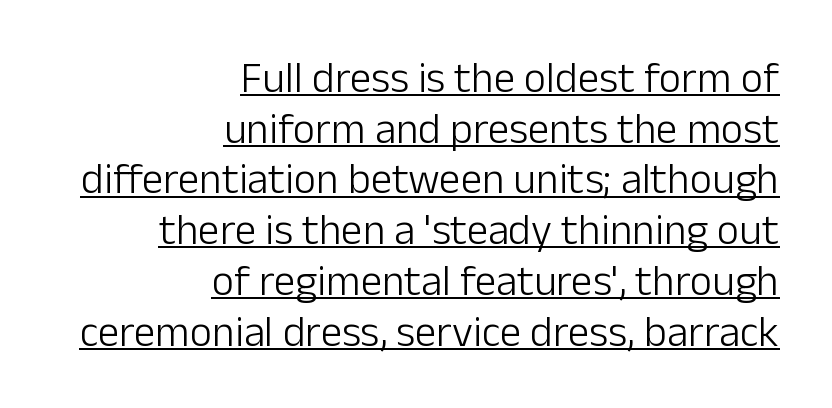
Q: Is the text bold? A: No.
Q: Is the text italic (slanted)? A: No, it is upright.
Q: Is the typeface a serif or a sans-serif typeface? A: Sans-serif.
Q: Is the text underlined? A: Yes.
Q: How is the paragraph aligned? A: Right-aligned.
Q: Is the spacing between letters normal or unusually wide? A: Normal.
Q: Width (condensed, normal, or wide)? A: Normal.
Q: Stroke contrast? A: Low.
Q: x-height? A: Medium.
Q: Monospaced? A: No.
